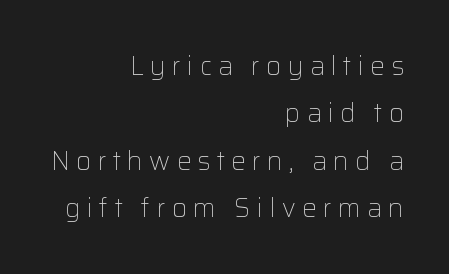
{"italic": "no", "bold": "no", "underline": "no", "align": "right", "line_spacing_ratio": 1.82, "letter_spacing": "wide", "letter_spacing_em": 0.24, "glyph_px": 26}
